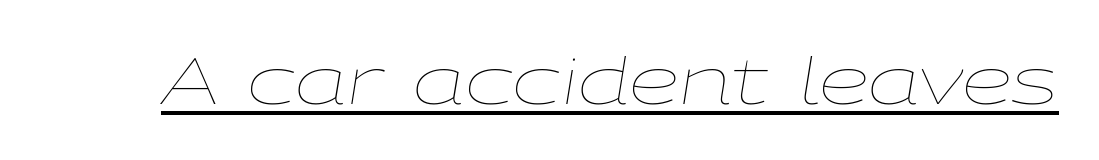
The image shows 65 px thin, wide type, italic (leaning right); set normal letter spacing, underlined; low stroke contrast and a medium x-height.
